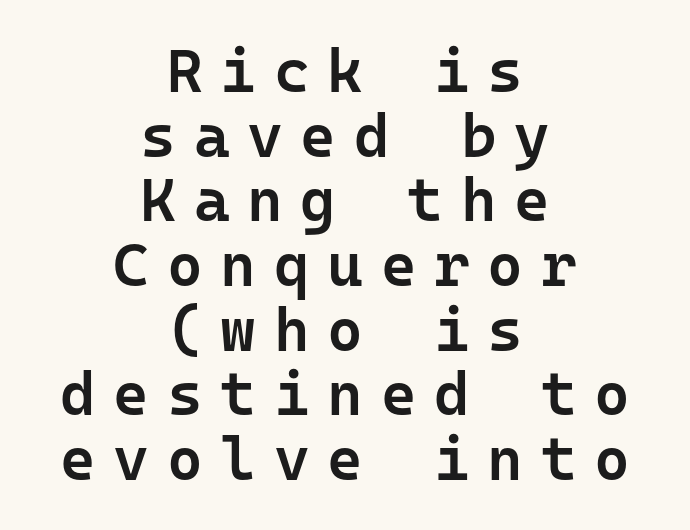
{"serif": "no", "italic": "no", "bold": "semi", "weight": "semibold", "width": "normal", "stroke_contrast": "low", "x_height": "medium", "monospaced": "yes", "underline": "no", "align": "center", "line_spacing": "tight", "line_spacing_ratio": 1.06, "letter_spacing": "wide", "letter_spacing_em": 0.29, "glyph_px": 61}
